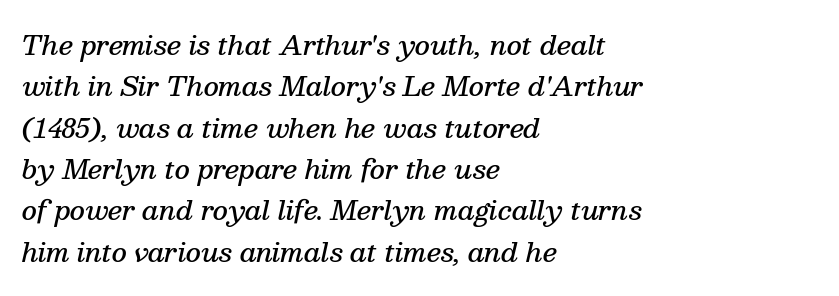
Honestly, the row spacing looks completely unremarkable. Slant detected: the letters are inclined. Letters rest on an invisible, unmarked baseline. Does the weight exceed regular? Yes, but only to semibold.
